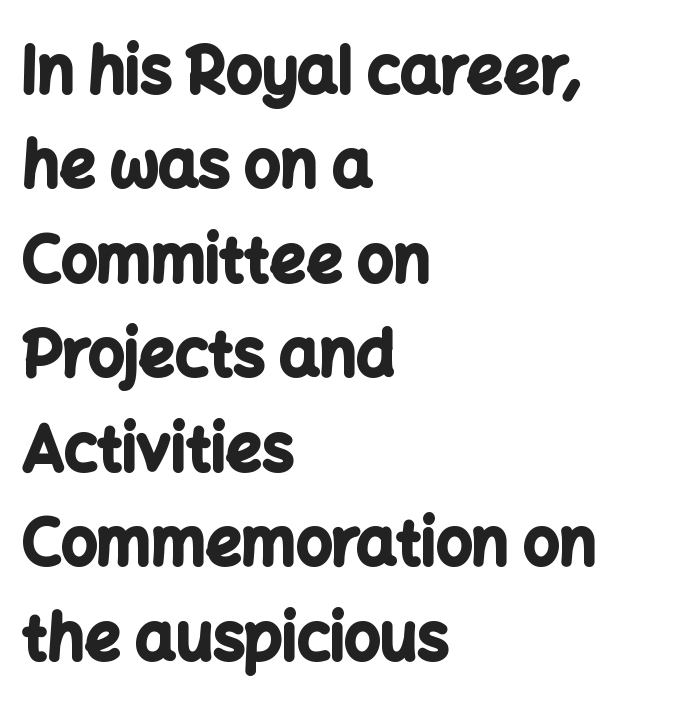
{"serif": "no", "italic": "no", "bold": "yes", "weight": "bold", "width": "normal", "stroke_contrast": "low", "x_height": "medium", "monospaced": "no", "underline": "no", "align": "left", "line_spacing": "normal", "line_spacing_ratio": 1.5, "letter_spacing": "normal", "letter_spacing_em": 0.0, "glyph_px": 63}
